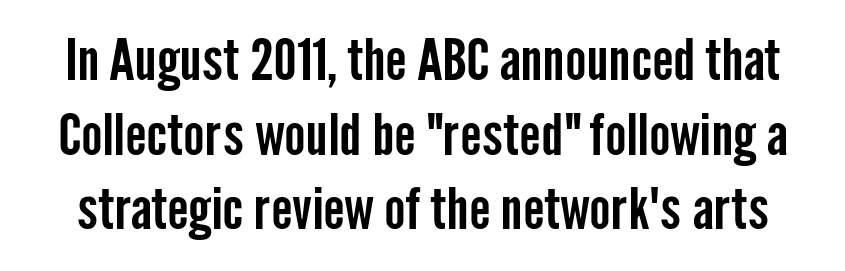
The image shows 57 px condensed sans-serif type, upright; set normal line spacing (1.31x), normal letter spacing, not underlined; low stroke contrast and a medium x-height.
